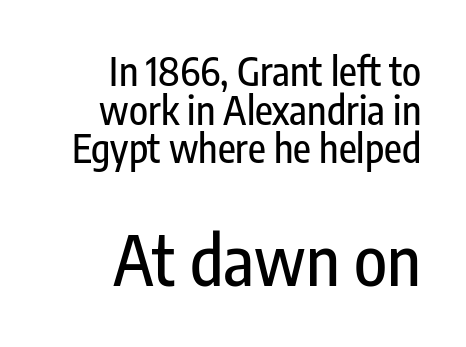
Q: Is the text italic (slanted)? A: No, it is upright.
Q: Is the typeface a serif or a sans-serif typeface? A: Sans-serif.
Q: Is the text underlined? A: No.
Q: How is the paragraph aligned? A: Right-aligned.
Q: Is the spacing between letters normal or unusually wide? A: Normal.
Q: Is the spacing between lines tight, normal or loose? A: Tight.
Q: Which block of text is set in a larger size, the first (top) or the second (bottom)? A: The second (bottom) one.
Q: Width (condensed, normal, or wide)? A: Condensed.
Q: Stroke contrast? A: Low.
Q: x-height? A: Medium.
Q: Monospaced? A: No.
